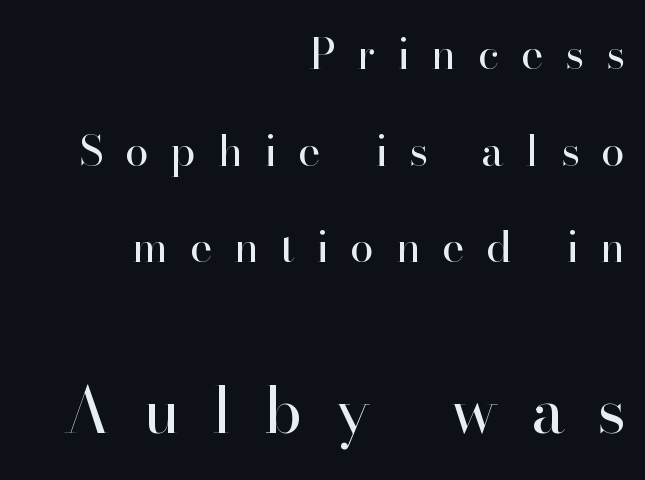
{"serif": "yes", "italic": "no", "bold": "no", "weight": "regular", "width": "normal", "stroke_contrast": "high", "x_height": "small", "monospaced": "no", "underline": "no", "align": "right", "line_spacing": "loose", "line_spacing_ratio": 2.25, "letter_spacing": "wide", "letter_spacing_em": 0.5, "larger_block": "second", "size_ratio": 1.49, "glyph_px": 64}
